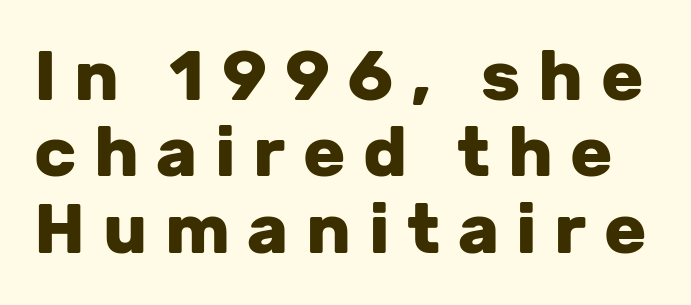
The image shows 70 px heavy sans-serif type, upright; set tight line spacing (1.09x), unusually wide letter spacing (+0.25 em), not underlined; low stroke contrast and a medium x-height.
